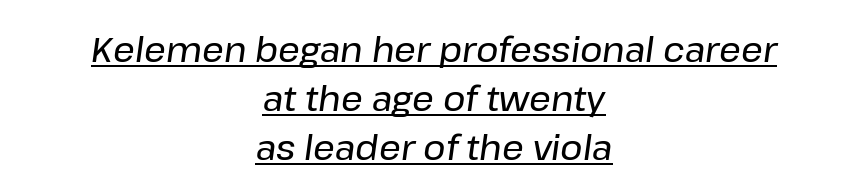
Proportional: the letters do not fall into vertical columns. The leading is moderate, giving the passage an even texture. This sample is center-justified, so both line endings float freely. Students, observe the line beneath the letters — that is underlining. There is no visible air inserted between adjacent glyphs. The specimen reads as italic at a glance.
